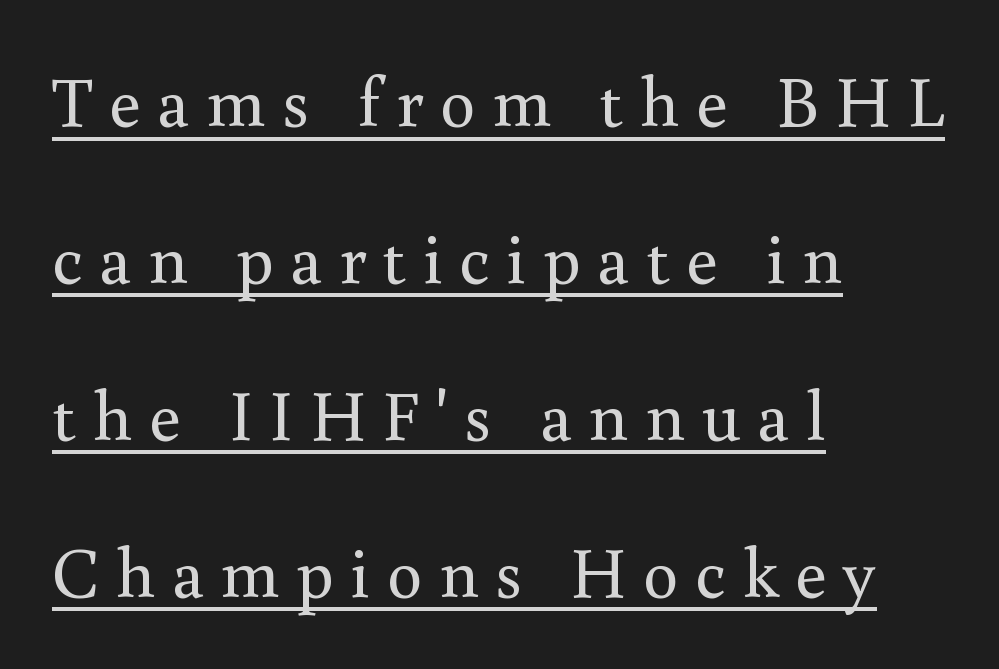
A quiet, ordinary-to-light weight characterises the typeface. It's the straight-up-and-down kind of type. The letters advance in unequal steps, a hallmark of proportional type. Check where the strokes stop: tiny serifs finish them off. A baseline rule has been typeset under these characters. This rendering widens character spacing well past its baseline value.
